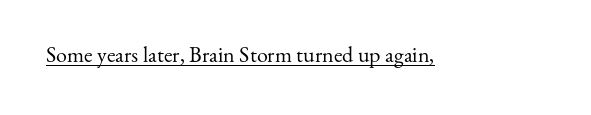
{"italic": "no", "bold": "no", "underline": "yes", "letter_spacing": "normal", "letter_spacing_em": 0.0, "glyph_px": 22}
